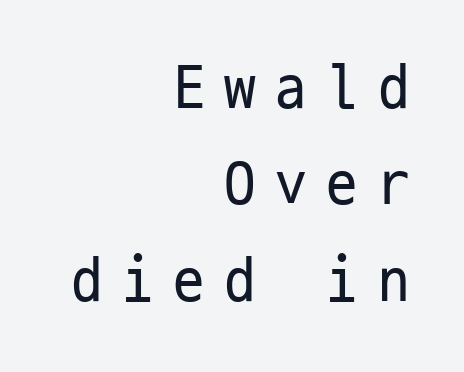
{"serif": "no", "italic": "no", "bold": "no", "weight": "regular", "width": "condensed", "stroke_contrast": "low", "x_height": "medium", "monospaced": "yes", "underline": "no", "align": "right", "line_spacing": "normal", "line_spacing_ratio": 1.53, "letter_spacing": "wide", "letter_spacing_em": 0.31, "glyph_px": 63}
